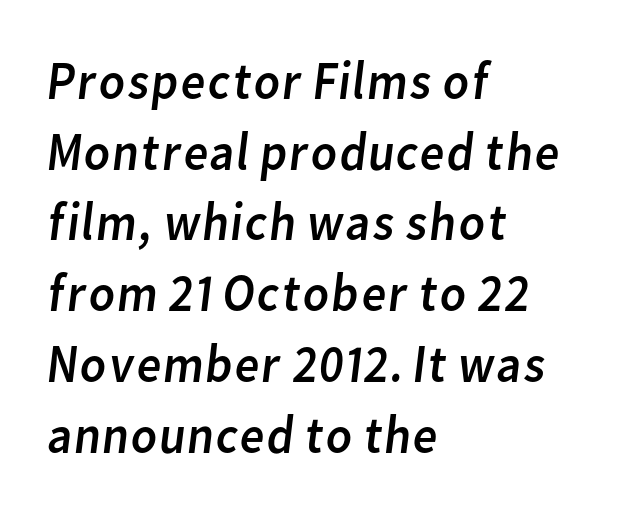
{"serif": "no", "bold": "no", "weight": "regular", "width": "normal", "stroke_contrast": "low", "x_height": "medium", "monospaced": "no", "underline": "no", "align": "left", "line_spacing": "normal", "line_spacing_ratio": 1.31, "letter_spacing": "normal", "letter_spacing_em": 0.0, "glyph_px": 54}
